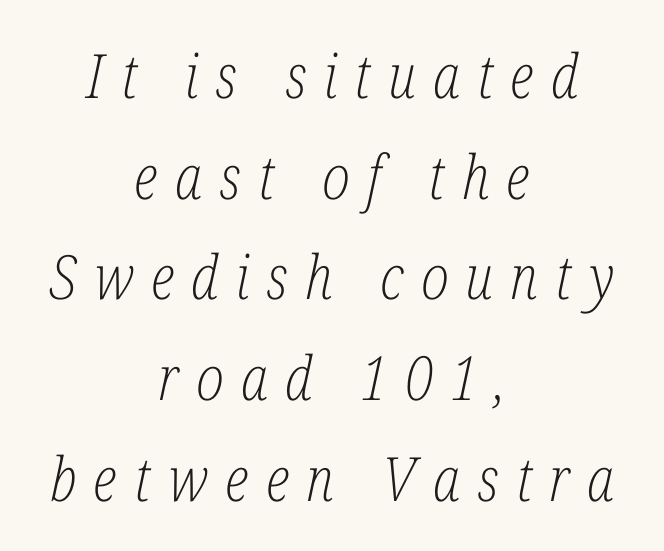
Each stroke keeps to a modest, everyday thickness or less. Honestly, there is no underline to notice here at all. You could not count columns in this text — the font is proportionally spaced. In terms of letterform style, serifs are clearly present. Casual observation: everything's sitting right in the middle. The letterforms stand isolated, each surrounded by extra space.
